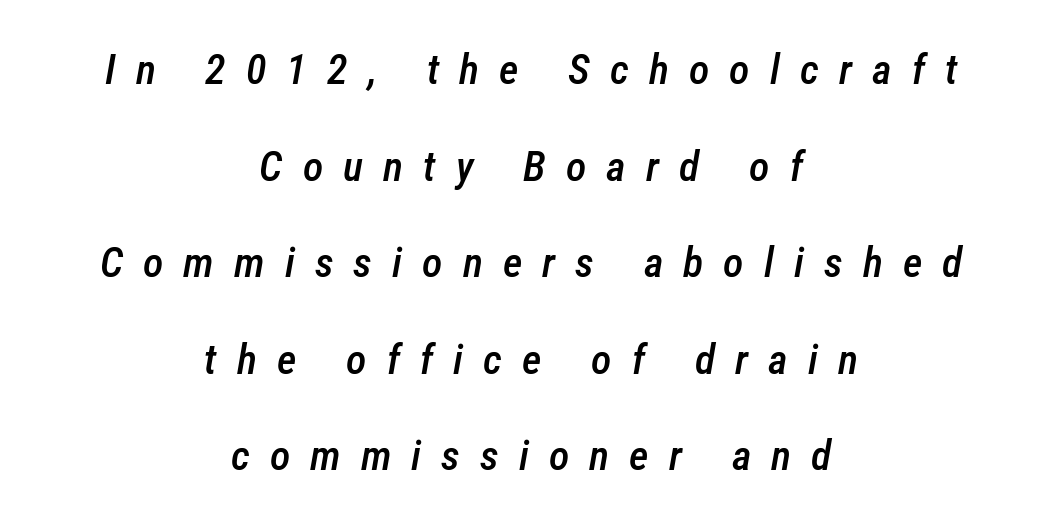
Q: Is the text bold? A: Semi-bold.
Q: Is the text italic (slanted)? A: Yes, it leans right by about 12 degrees.
Q: Is the text underlined? A: No.
Q: How is the paragraph aligned? A: Centered.
Q: Is the spacing between letters normal or unusually wide? A: Unusually wide.
Q: Is the spacing between lines tight, normal or loose? A: Loose.
Q: Width (condensed, normal, or wide)? A: Condensed.
Q: Stroke contrast? A: Low.
Q: x-height? A: Medium.
Q: Monospaced? A: No.
